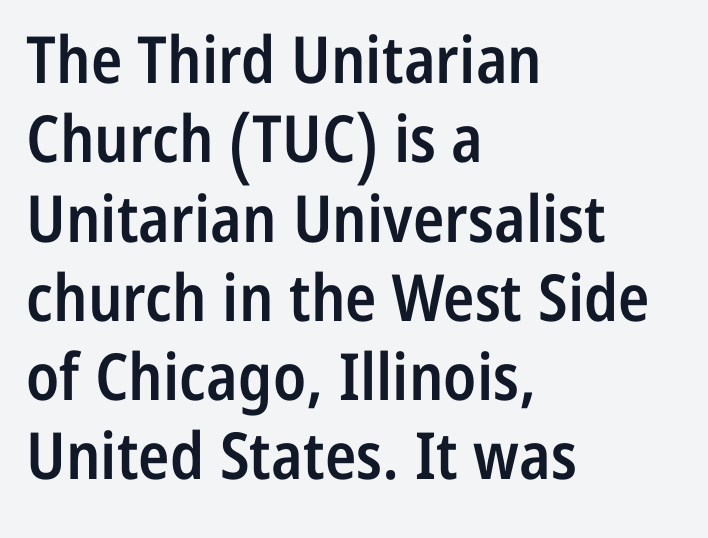
The image shows 65 px semibold, condensed sans-serif type, upright; set left-aligned, line spacing 1.22x, normal letter spacing, not underlined; low stroke contrast and a medium x-height.
